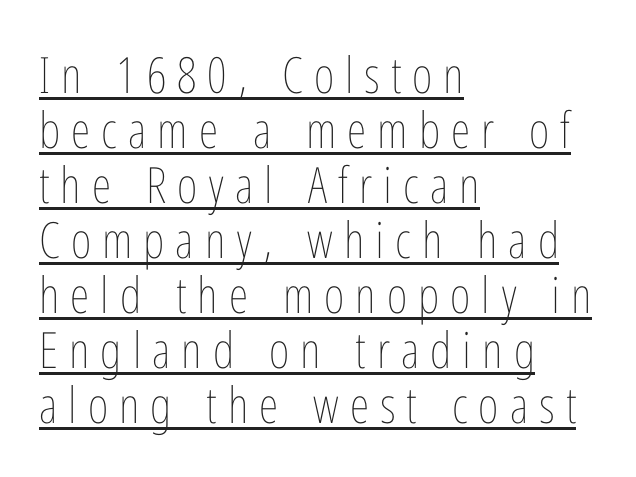
Q: Is the text bold? A: No.
Q: Is the text italic (slanted)? A: No, it is upright.
Q: Is the text underlined? A: Yes.
Q: How is the paragraph aligned? A: Left-aligned.
Q: Is the spacing between letters normal or unusually wide? A: Unusually wide.
Q: Is the spacing between lines tight, normal or loose? A: Tight.
Q: Width (condensed, normal, or wide)? A: Condensed.
Q: Stroke contrast? A: Low.
Q: x-height? A: Medium.
Q: Monospaced? A: No.
